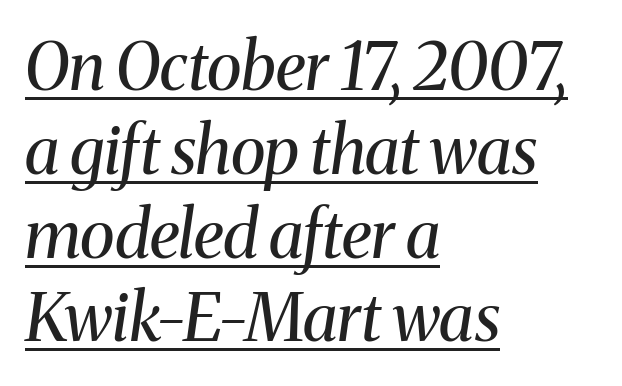
The image shows 66 px regular-weight serif type, italic (leaning right); set left-aligned, normal line spacing (1.27x), normal letter spacing, underlined; medium stroke contrast and a medium x-height.
